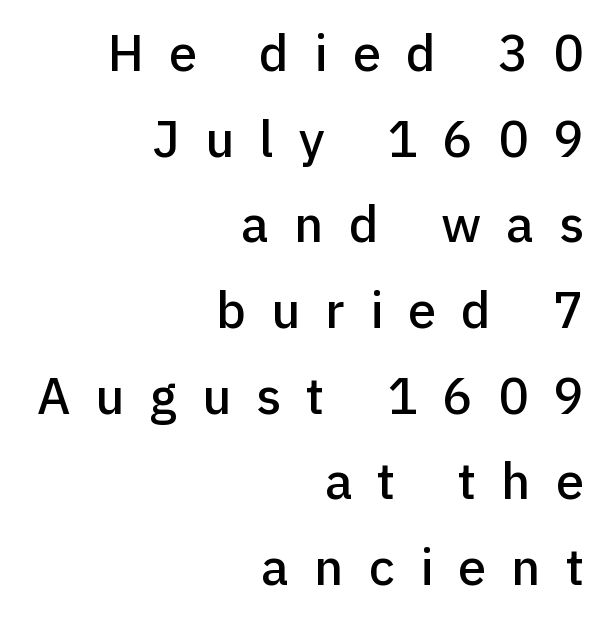
The image shows 51 px sans-serif type, upright; set right-aligned, normal line spacing (1.68x), unusually wide letter spacing (+0.49 em), not underlined; low stroke contrast and a medium x-height.
